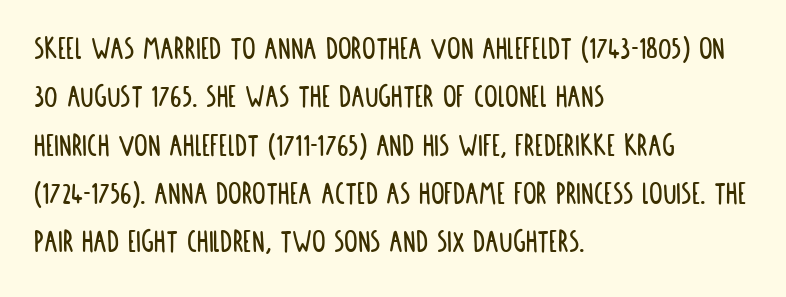
Glyph-to-glyph distance matches everyday printed text. This sample is left-justified, so line endings fall wherever the words run out. The block of text has a typical density, with ordinary space between rows. You can tell from the bare stems that sans-serif type was used. Glance below the letters and you will spot only blank space. This sample has the flowing, uneven cadence of proportional lettering.
